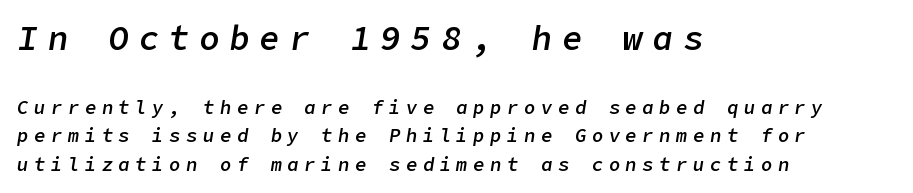
{"italic": "yes", "lean": "right", "slant_degrees": 9, "bold": "semi", "weight": "semibold", "width": "normal", "stroke_contrast": "low", "x_height": "medium", "underline": "no", "align": "left", "line_spacing": "normal", "line_spacing_ratio": 1.51, "letter_spacing": "wide", "letter_spacing_em": 0.29, "larger_block": "first", "size_ratio": 1.79, "glyph_px": 34}
